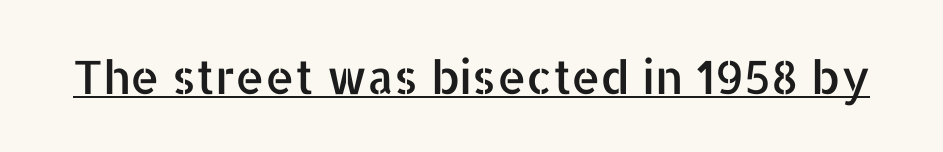
The image shows 46 px sans-serif type, upright; set normal letter spacing, underlined; low stroke contrast and a medium x-height.
